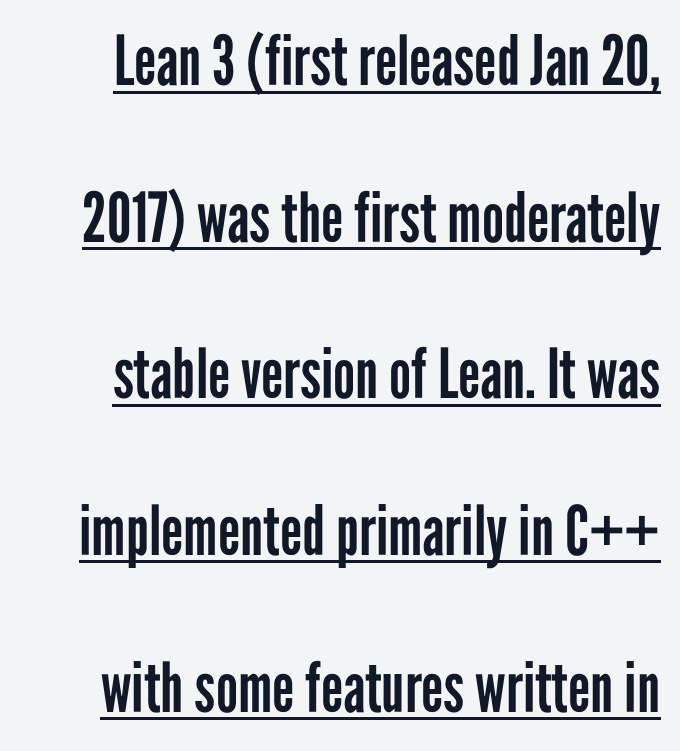
{"serif": "no", "italic": "no", "bold": "no", "weight": "regular", "width": "condensed", "stroke_contrast": "low", "x_height": "medium", "monospaced": "no", "underline": "yes", "line_spacing": "loose", "line_spacing_ratio": 2.27, "letter_spacing": "normal", "letter_spacing_em": 0.0, "glyph_px": 69}
